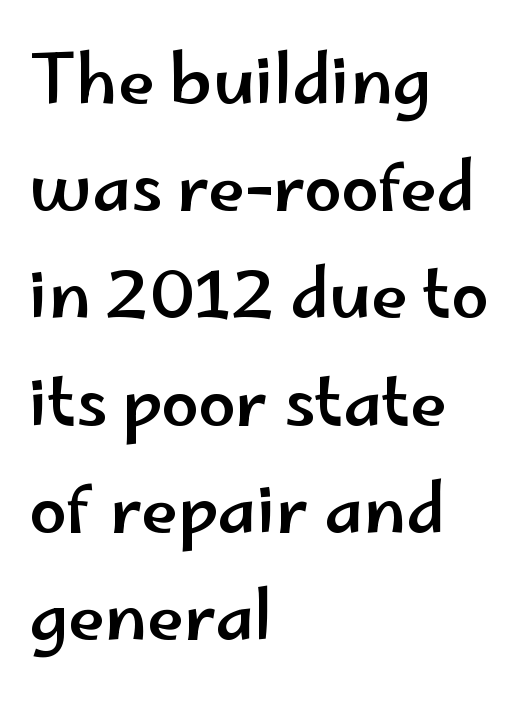
{"serif": "no", "italic": "no", "width": "wide", "stroke_contrast": "low", "x_height": "small", "monospaced": "no", "underline": "no", "align": "left", "line_spacing": "normal", "line_spacing_ratio": 1.6, "letter_spacing": "normal", "letter_spacing_em": 0.0, "glyph_px": 67}
